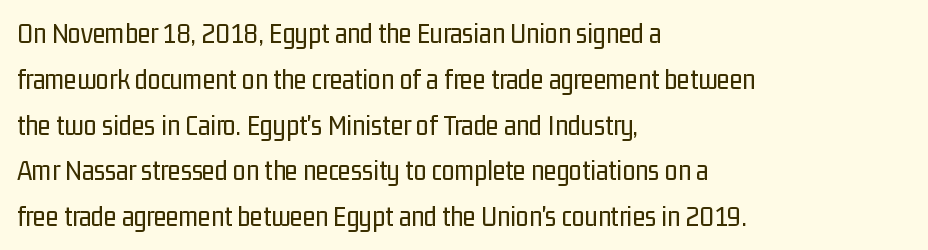
Caption: multi-line text, flush left, ragged right. This rendering features lettering with no underline. The line-height multiplier appears to be the usual default. Observe the ordinary spacing: letters are neighbours, not strangers. The weight would be labelled regular, book, light, or lighter still.
